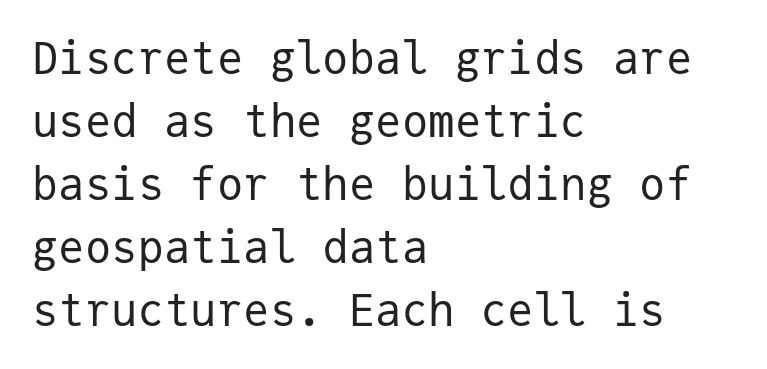
The image shows 44 px regular-weight sans-serif type, upright, monospaced; set left-aligned, normal line spacing (1.43x), normal letter spacing, not underlined; low stroke contrast and a medium x-height.
